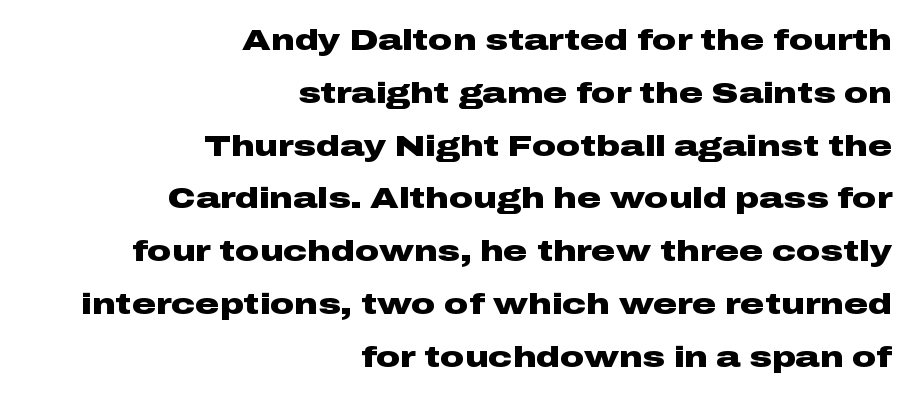
Plain, unruled lines of type. Typographic density is high because the face is bold. Serif or sans? Sans — the stroke terminals are bare. Posture: straight, roman, zero tilt.
